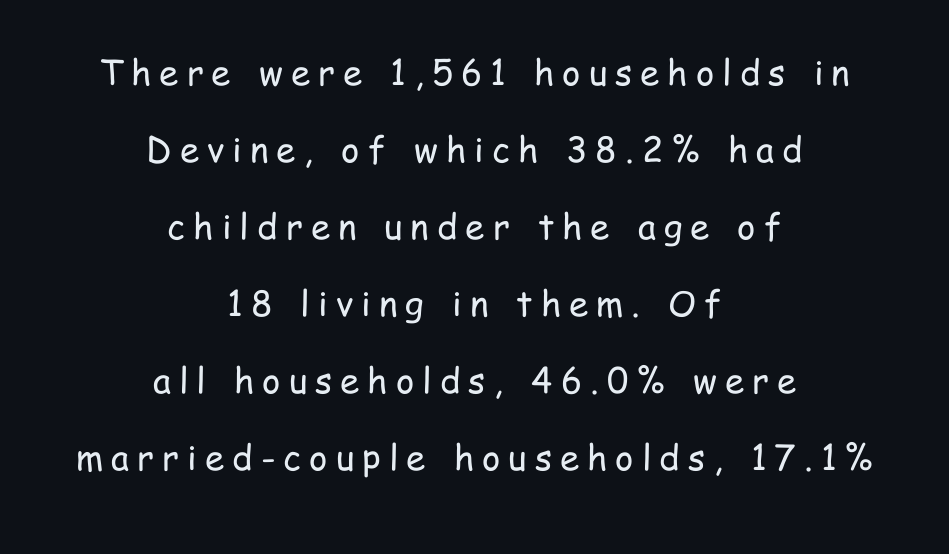
Q: Is the text bold? A: No.
Q: Is the text italic (slanted)? A: No, it is upright.
Q: Is the typeface a serif or a sans-serif typeface? A: Sans-serif.
Q: Is the text underlined? A: No.
Q: How is the paragraph aligned? A: Centered.
Q: Is the spacing between letters normal or unusually wide? A: Unusually wide.
Q: Is the spacing between lines tight, normal or loose? A: Loose.
Q: Width (condensed, normal, or wide)? A: Condensed.
Q: Stroke contrast? A: Low.
Q: x-height? A: Medium.
Q: Monospaced? A: No.
